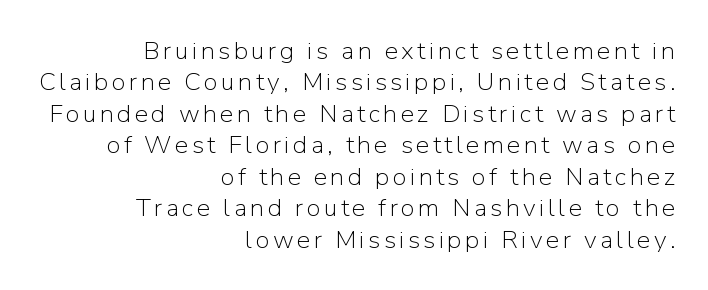
Q: Is the text bold? A: No.
Q: Is the text italic (slanted)? A: No, it is upright.
Q: Is the text underlined? A: No.
Q: How is the paragraph aligned? A: Right-aligned.
Q: Is the spacing between lines tight, normal or loose? A: Normal.
